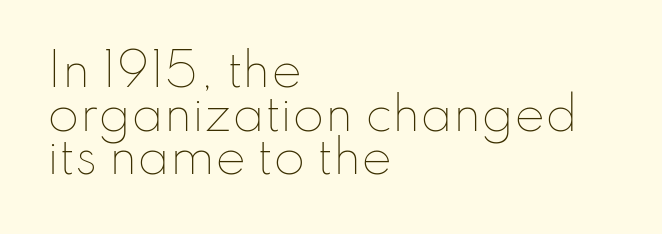
A bare baseline throughout the passage. Posture: straight, roman, zero tilt. These lines are rendered in a variable-pitch font. Quick note: interline space is minimal. Nobody touched the tracking dial on this one.
